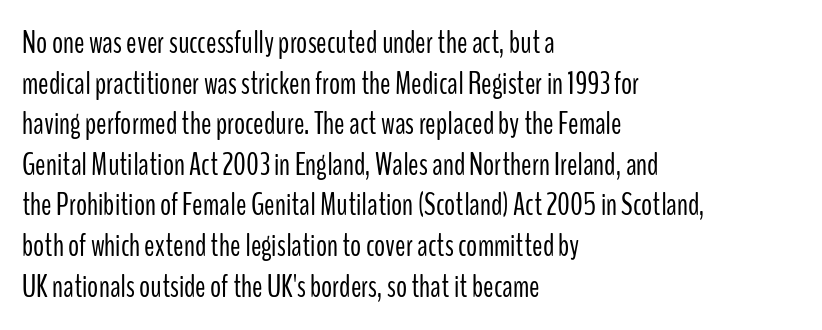
{"serif": "no", "italic": "no", "bold": "no", "weight": "light", "width": "condensed", "stroke_contrast": "low", "x_height": "medium", "monospaced": "no", "underline": "no", "align": "left", "line_spacing": "normal", "line_spacing_ratio": 1.31, "letter_spacing": "normal", "letter_spacing_em": 0.0, "glyph_px": 31}
